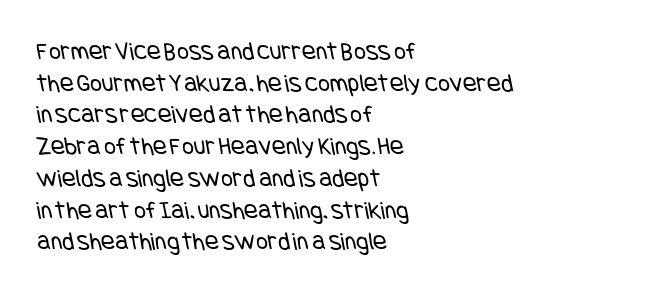
{"bold": "no", "underline": "no", "align": "left", "line_spacing_ratio": 1.22, "letter_spacing": "normal", "letter_spacing_em": 0.0, "glyph_px": 26}
